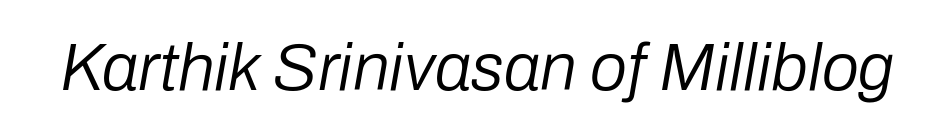
The font is comparable to plain body text, perhaps lighter. Is this a fixed-width face? No — the glyphs have proportional, varying widths. Glyph-to-glyph distance matches everyday printed text. A typesetter would mark this as italic. Each row of text sits above clean, open space.
